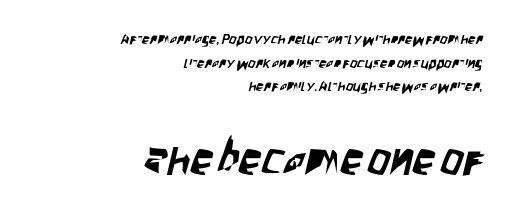
{"serif": "no", "width": "condensed", "stroke_contrast": "low", "x_height": "large", "monospaced": "no", "underline": "no", "align": "right", "line_spacing": "normal", "line_spacing_ratio": 1.58, "letter_spacing": "normal", "letter_spacing_em": 0.0, "larger_block": "second", "size_ratio": 3.0, "glyph_px": 45}
